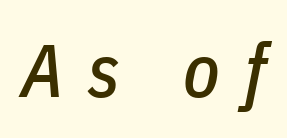
The image shows 75 px condensed type, italic (leaning right); set unusually wide letter spacing (+0.31 em), not underlined; low stroke contrast and a medium x-height.
